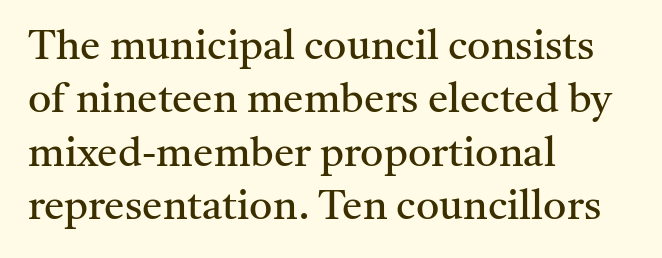
The image shows 41 px regular-weight serif type, upright; set left-aligned, normal line spacing (1.3x), normal letter spacing, not underlined; medium stroke contrast and a medium x-height.
